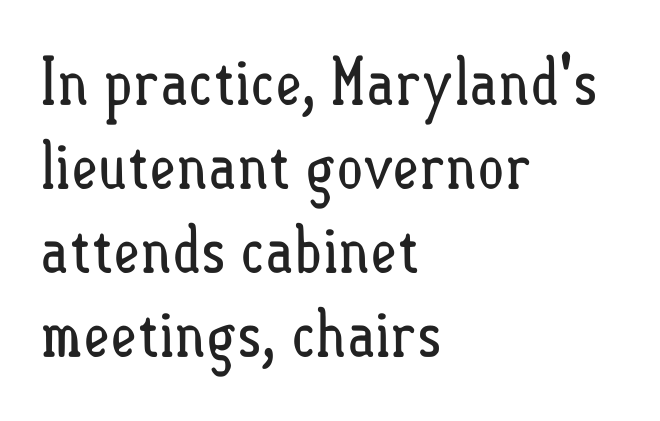
Each line starts at the same left margin while the right side varies. The specimen reads as upright at a glance. Descenders are the only things crossing below the line. These lines are rendered in a variable-pitch font.
